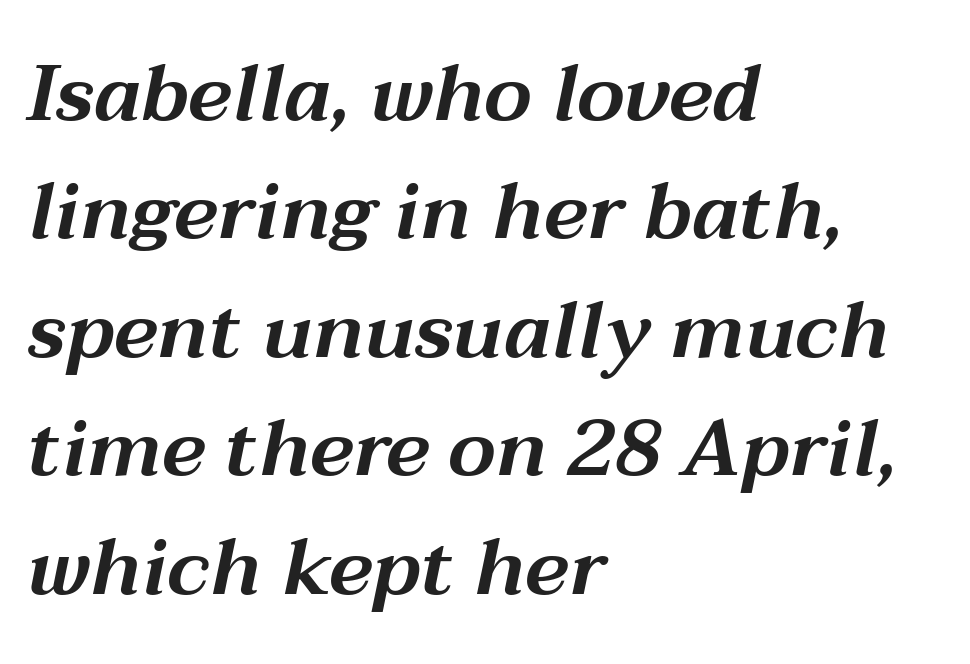
{"italic": "yes", "lean": "right", "slant_degrees": 12, "width": "wide", "stroke_contrast": "medium", "x_height": "medium", "monospaced": "no", "underline": "no", "align": "left", "line_spacing": "normal", "line_spacing_ratio": 1.5, "letter_spacing": "normal", "letter_spacing_em": 0.0, "glyph_px": 79}
